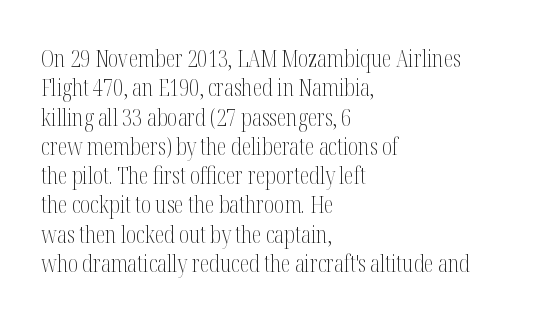
The image shows 24 px text type, upright; set left-aligned, line spacing 1.22x, normal letter spacing, not underlined.
